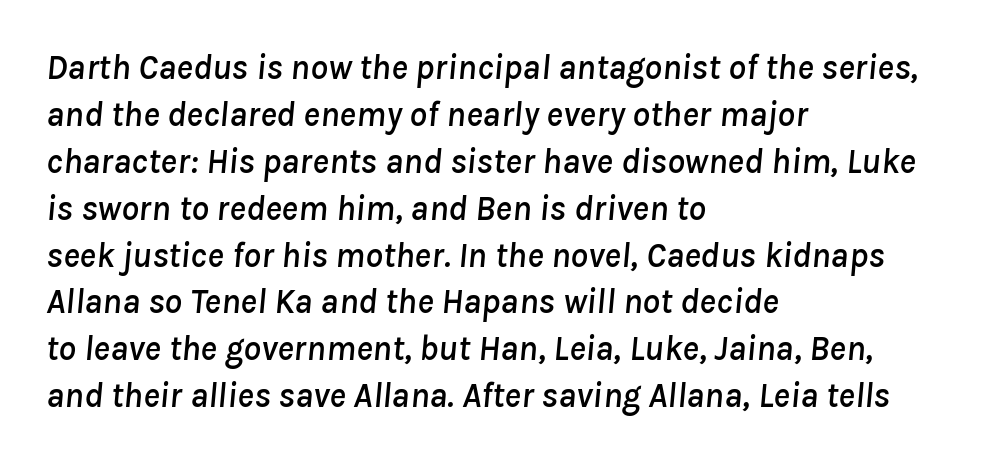
Q: Is the text italic (slanted)? A: Yes, it leans right by about 8 degrees.
Q: Is the text underlined? A: No.
Q: How is the paragraph aligned? A: Left-aligned.
Q: Is the spacing between letters normal or unusually wide? A: Normal.
Q: Is the spacing between lines tight, normal or loose? A: Normal.
Q: Width (condensed, normal, or wide)? A: Normal.
Q: Stroke contrast? A: Low.
Q: x-height? A: Medium.
Q: Monospaced? A: No.
